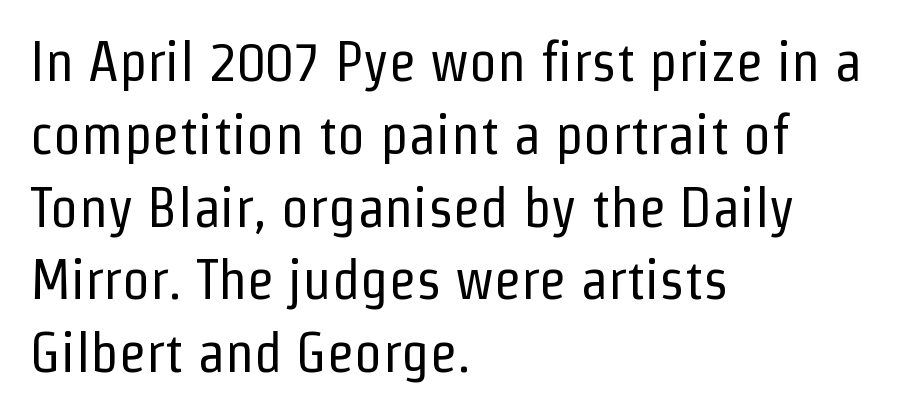
Q: Is the text bold? A: No.
Q: Is the text italic (slanted)? A: No, it is upright.
Q: Is the typeface a serif or a sans-serif typeface? A: Sans-serif.
Q: Is the text underlined? A: No.
Q: How is the paragraph aligned? A: Left-aligned.
Q: Is the spacing between letters normal or unusually wide? A: Normal.
Q: Is the spacing between lines tight, normal or loose? A: Normal.
Q: Width (condensed, normal, or wide)? A: Condensed.
Q: Stroke contrast? A: Low.
Q: x-height? A: Medium.
Q: Monospaced? A: No.
